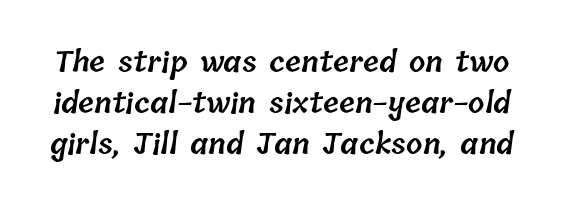
{"bold": "semi", "weight": "semibold", "width": "normal", "stroke_contrast": "low", "x_height": "medium", "monospaced": "no", "underline": "no", "line_spacing": "normal", "line_spacing_ratio": 1.42, "letter_spacing": "normal", "letter_spacing_em": 0.0, "glyph_px": 29}
